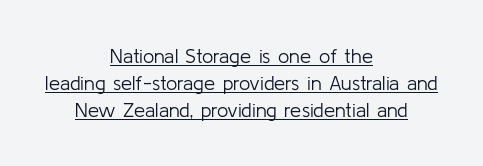
Each word holds together tightly as a unit, with standard inter-letter gaps. Somebody hit Ctrl+U on this one — the words are underlined. The paragraph has two soft edges and a firm central axis. The leading is moderate, giving the passage an even texture. The characters are drawn with everyday or finer stroke widths.
